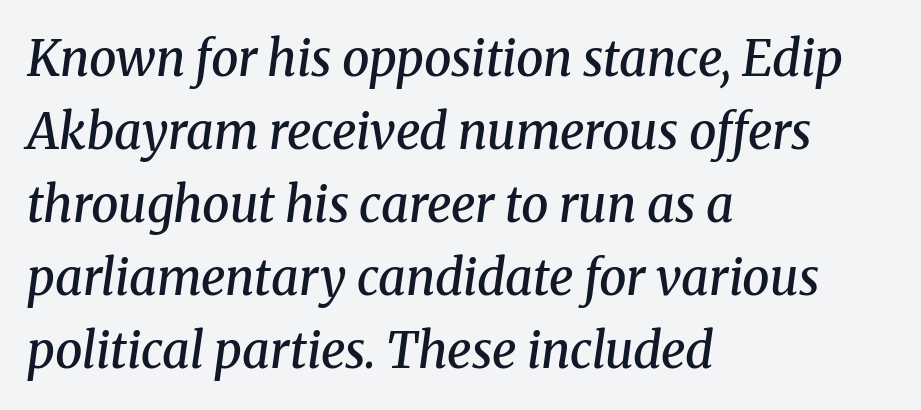
Q: Is the text bold? A: Semi-bold.
Q: Is the text italic (slanted)? A: Yes, it leans right by about 8 degrees.
Q: Is the typeface a serif or a sans-serif typeface? A: Serif.
Q: Is the text underlined? A: No.
Q: How is the paragraph aligned? A: Left-aligned.
Q: Is the spacing between letters normal or unusually wide? A: Normal.
Q: Is the spacing between lines tight, normal or loose? A: Normal.
Q: Width (condensed, normal, or wide)? A: Normal.
Q: Stroke contrast? A: Medium.
Q: x-height? A: Medium.
Q: Monospaced? A: No.
